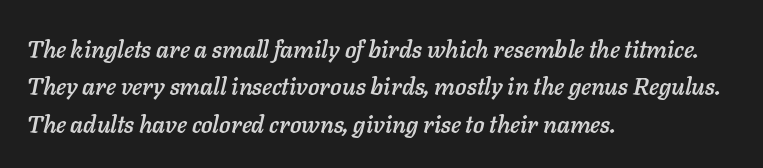
The image shows 24 px text type, italic (leaning right); set left-aligned, normal line spacing (1.56x), normal letter spacing, not underlined.
